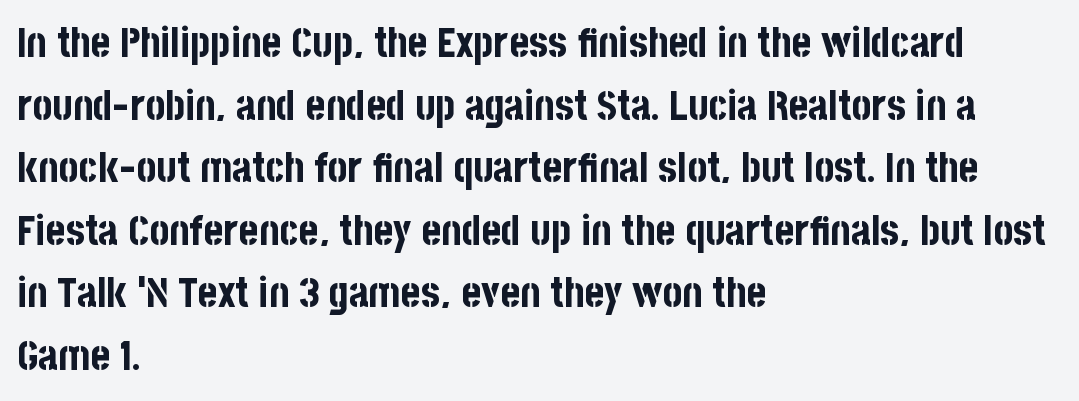
Q: Is the text bold? A: Yes.
Q: Is the text italic (slanted)? A: No, it is upright.
Q: Is the typeface a serif or a sans-serif typeface? A: Sans-serif.
Q: Is the text underlined? A: No.
Q: How is the paragraph aligned? A: Left-aligned.
Q: Is the spacing between letters normal or unusually wide? A: Normal.
Q: Is the spacing between lines tight, normal or loose? A: Normal.
Q: Width (condensed, normal, or wide)? A: Condensed.
Q: Stroke contrast? A: Low.
Q: x-height? A: Large.
Q: Monospaced? A: No.
